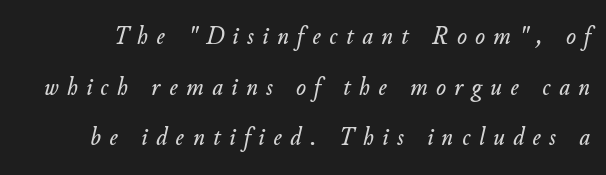
{"italic": "yes", "lean": "right", "slant_degrees": 11, "underline": "no", "line_spacing": "loose", "line_spacing_ratio": 1.95, "letter_spacing": "wide", "letter_spacing_em": 0.33, "glyph_px": 26}
